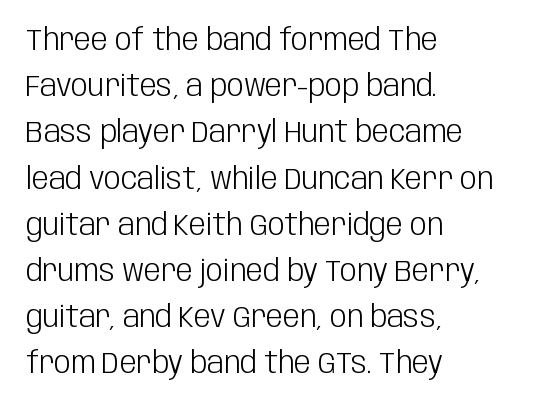
{"serif": "no", "italic": "no", "bold": "no", "weight": "light", "width": "condensed", "stroke_contrast": "low", "x_height": "large", "monospaced": "no", "underline": "no", "align": "left", "line_spacing": "normal", "line_spacing_ratio": 1.54, "letter_spacing": "normal", "letter_spacing_em": 0.0, "glyph_px": 30}
